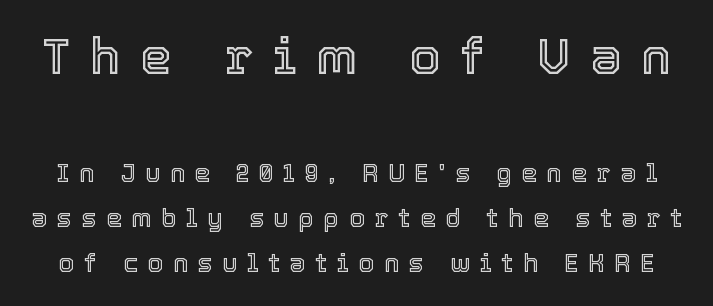
Q: Is the text italic (slanted)? A: No, it is upright.
Q: Is the text underlined? A: No.
Q: Is the spacing between letters normal or unusually wide? A: Unusually wide.
Q: Which block of text is set in a larger size, the first (top) or the second (bottom)? A: The first (top) one.
Q: Width (condensed, normal, or wide)? A: Normal.
Q: x-height? A: Medium.
Q: Monospaced? A: No.
